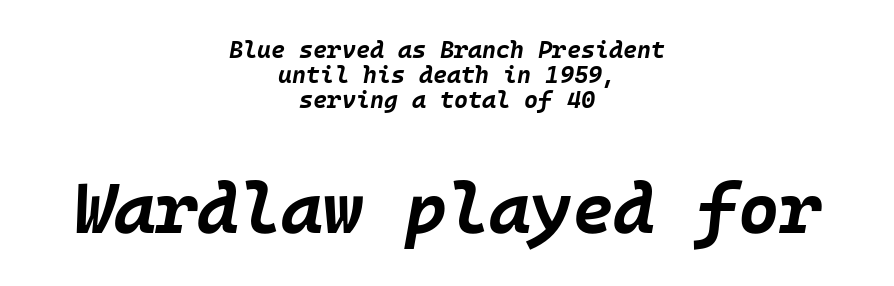
Q: Is the text bold? A: Yes.
Q: Is the text italic (slanted)? A: Yes, it leans right by about 10 degrees.
Q: Is the text underlined? A: No.
Q: How is the paragraph aligned? A: Centered.
Q: Is the spacing between letters normal or unusually wide? A: Normal.
Q: Is the spacing between lines tight, normal or loose? A: Tight.
Q: Which block of text is set in a larger size, the first (top) or the second (bottom)? A: The second (bottom) one.
Q: Width (condensed, normal, or wide)? A: Normal.
Q: Stroke contrast? A: Low.
Q: x-height? A: Large.
